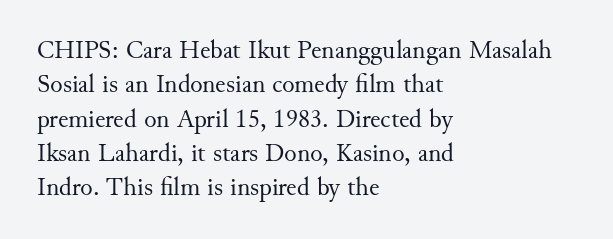
The image shows 26 px text type, upright; set left-aligned, normal line spacing (1.32x), normal letter spacing, not underlined.
